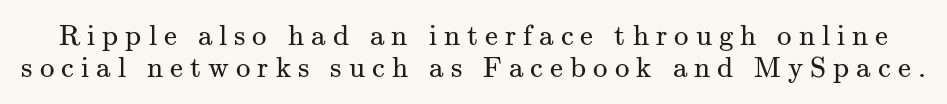
The image shows 29 px regular-weight serif type, upright; set tight line spacing (1.12x), unusually wide letter spacing (+0.24 em), not underlined; medium stroke contrast and a small x-height.
